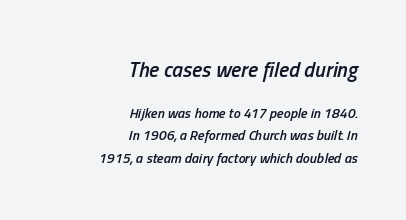
Tracking value appears to be zero — textbook default spacing. There's an unmistakable incline to the writing here. Layout note: lines flush right. The passage shown begins with its larger block and ends with its smaller one. Regular leading.
